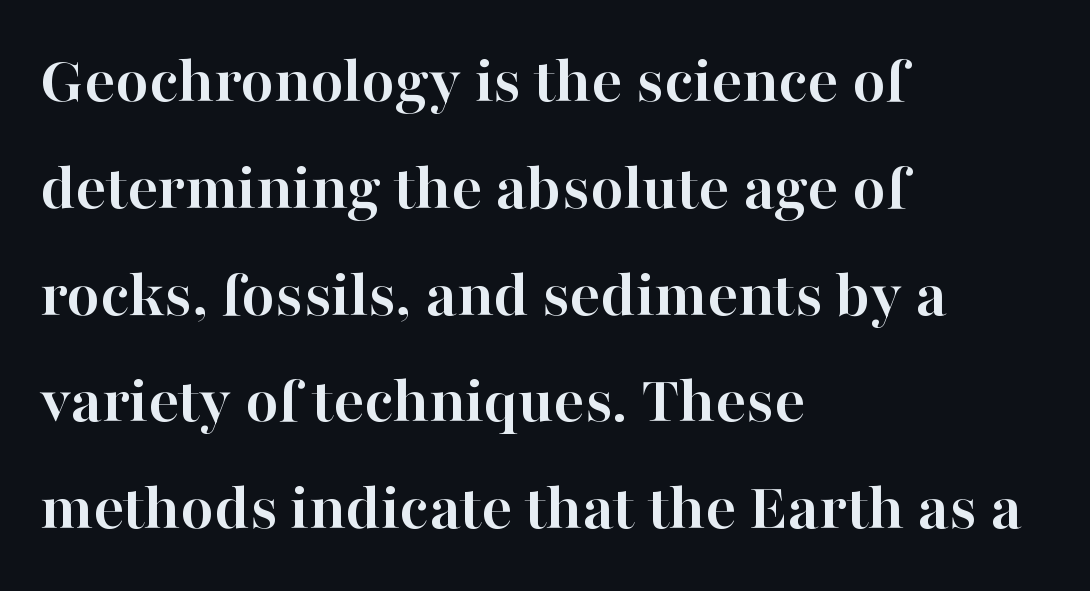
The image shows 68 px semibold serif type, upright; set left-aligned, normal line spacing (1.57x), normal letter spacing, not underlined; high stroke contrast and a medium x-height.
